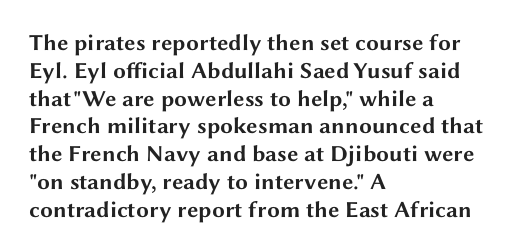
The image shows 23 px bold type, upright; set left-aligned, line spacing 1.21x, normal letter spacing, not underlined.
